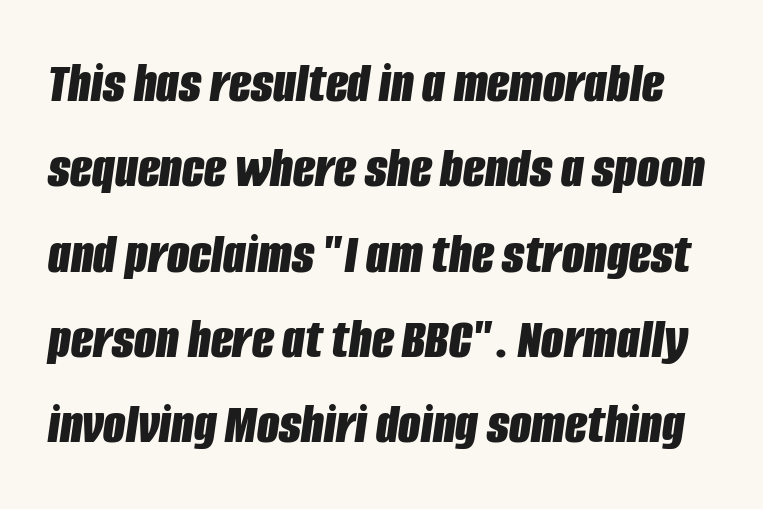
The image shows 58 px bold, condensed type, italic (leaning right); set normal line spacing (1.47x), normal letter spacing, not underlined; low stroke contrast and a large x-height.
